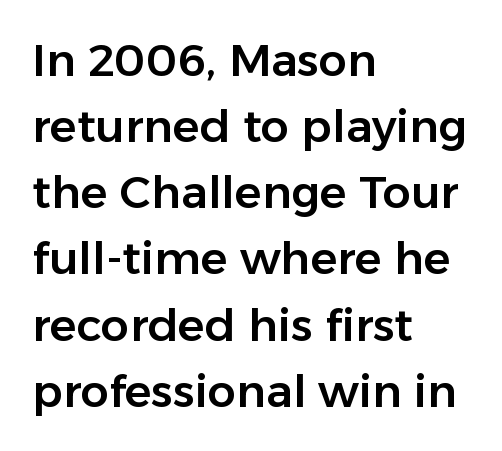
{"serif": "no", "italic": "no", "width": "normal", "stroke_contrast": "low", "x_height": "medium", "monospaced": "no", "underline": "no", "align": "left", "line_spacing": "normal", "line_spacing_ratio": 1.47, "letter_spacing": "normal", "letter_spacing_em": 0.0, "glyph_px": 45}
